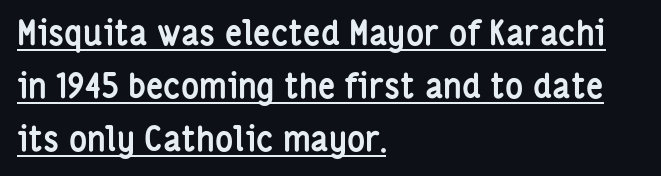
Q: Is the text bold? A: Yes.
Q: Is the text italic (slanted)? A: No, it is upright.
Q: Is the typeface a serif or a sans-serif typeface? A: Sans-serif.
Q: Is the text underlined? A: Yes.
Q: How is the paragraph aligned? A: Left-aligned.
Q: Is the spacing between letters normal or unusually wide? A: Normal.
Q: Is the spacing between lines tight, normal or loose? A: Normal.
Q: Width (condensed, normal, or wide)? A: Condensed.
Q: Stroke contrast? A: Low.
Q: x-height? A: Medium.
Q: Monospaced? A: No.
